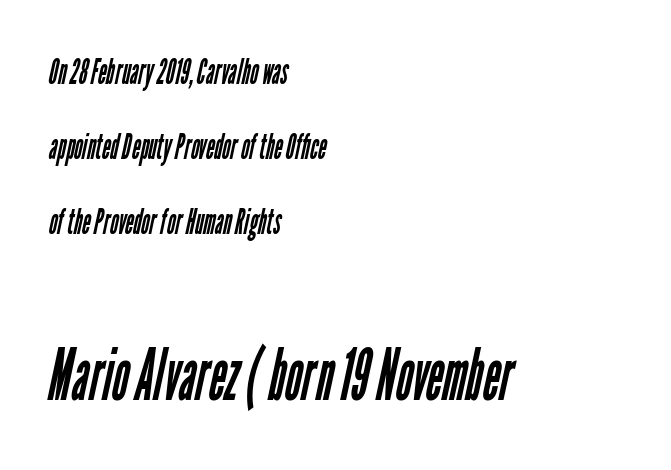
{"serif": "no", "bold": "no", "weight": "regular", "width": "condensed", "stroke_contrast": "low", "x_height": "medium", "monospaced": "no", "underline": "no", "align": "left", "line_spacing": "loose", "line_spacing_ratio": 2.08, "letter_spacing": "normal", "letter_spacing_em": 0.0, "larger_block": "second", "size_ratio": 2.0, "glyph_px": 72}
